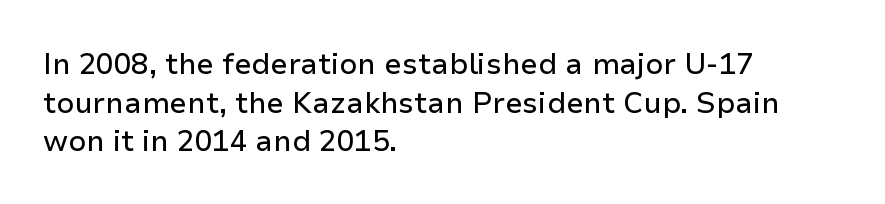
{"serif": "no", "italic": "no", "width": "normal", "stroke_contrast": "low", "x_height": "medium", "monospaced": "no", "underline": "no", "align": "left", "line_spacing": "normal", "line_spacing_ratio": 1.33, "letter_spacing": "normal", "letter_spacing_em": 0.0, "glyph_px": 29}
